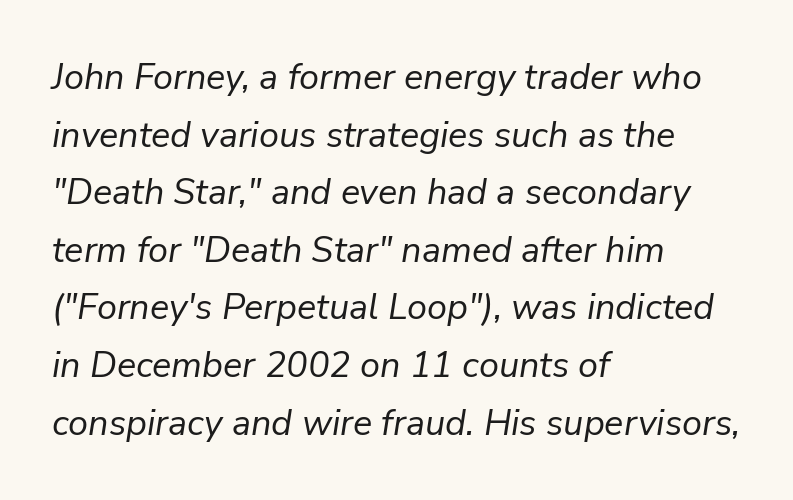
The zone under the glyphs is completely vacant. The letters sit at their default tracking, neither squeezed nor spread. Unbolded letterforms with no extra heft. Casual observation: everything's shoved over to the left. These lines sit exactly where default settings would place them.
